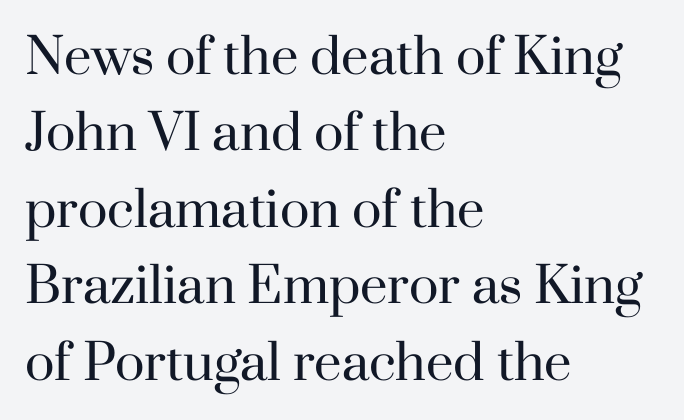
The image shows 49 px regular-weight serif type, upright; set left-aligned, normal line spacing (1.56x), normal letter spacing, not underlined; high stroke contrast and a small x-height.
